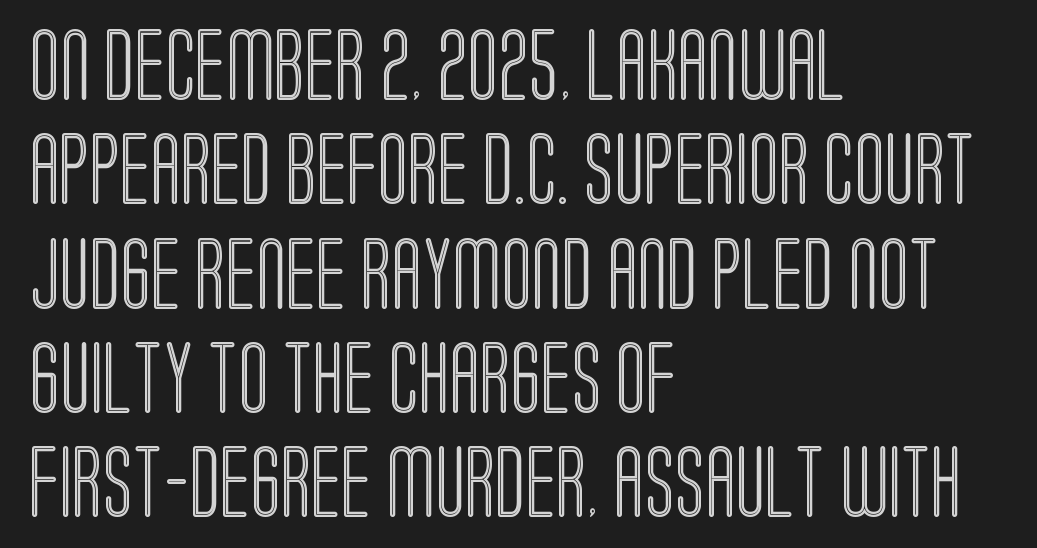
Q: Is the text italic (slanted)? A: No, it is upright.
Q: Is the text underlined? A: No.
Q: How is the paragraph aligned? A: Left-aligned.
Q: Is the spacing between letters normal or unusually wide? A: Normal.
Q: Is the spacing between lines tight, normal or loose? A: Normal.
Q: Width (condensed, normal, or wide)? A: Condensed.
Q: x-height? A: Large.
Q: Monospaced? A: No.
